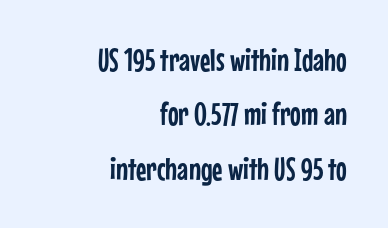
{"serif": "no", "italic": "no", "width": "condensed", "stroke_contrast": "low", "x_height": "medium", "monospaced": "no", "underline": "no", "align": "right", "line_spacing": "normal", "line_spacing_ratio": 1.7, "letter_spacing": "normal", "letter_spacing_em": 0.0, "glyph_px": 32}
